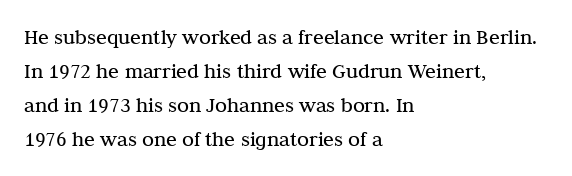
The image shows 22 px text type, upright; set left-aligned, normal line spacing (1.54x), normal letter spacing, not underlined.
